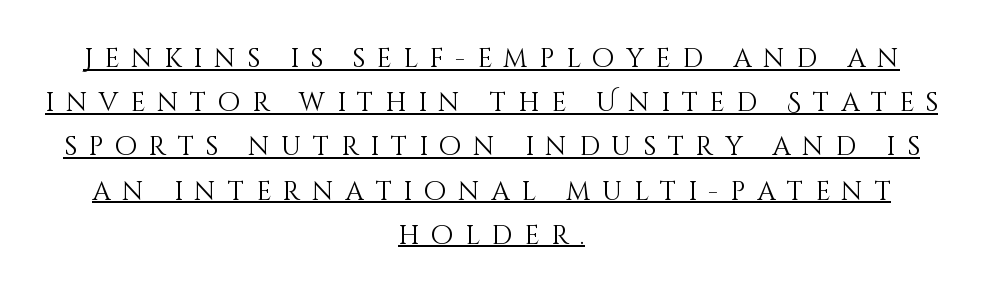
The image shows 26 px text type, upright; set centered, normal line spacing (1.7x), unusually wide letter spacing (+0.45 em), underlined.
